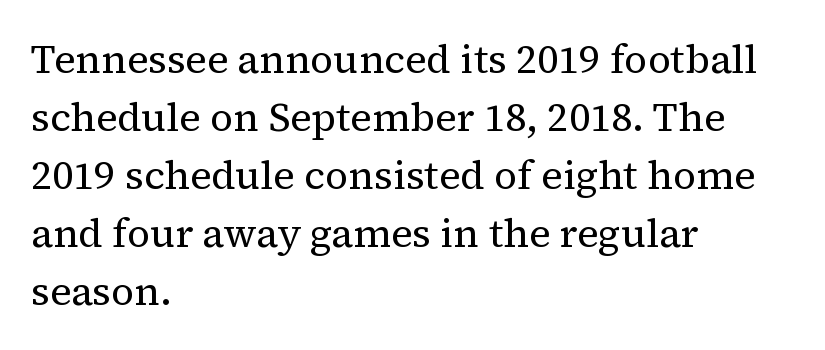
Q: Is the text bold? A: No.
Q: Is the text italic (slanted)? A: No, it is upright.
Q: Is the typeface a serif or a sans-serif typeface? A: Serif.
Q: Is the text underlined? A: No.
Q: How is the paragraph aligned? A: Left-aligned.
Q: Is the spacing between letters normal or unusually wide? A: Normal.
Q: Is the spacing between lines tight, normal or loose? A: Normal.
Q: Width (condensed, normal, or wide)? A: Normal.
Q: Stroke contrast? A: Medium.
Q: x-height? A: Medium.
Q: Monospaced? A: No.
